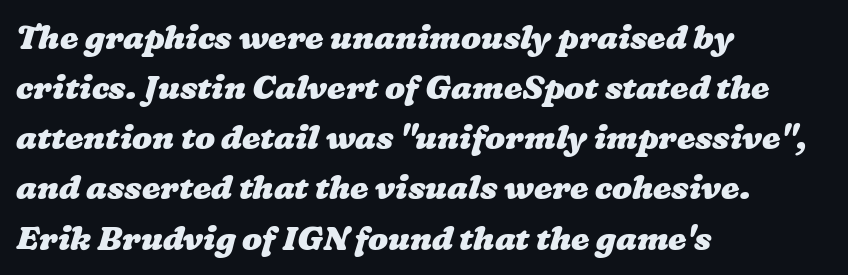
Q: Is the text bold? A: Yes.
Q: Is the text underlined? A: No.
Q: How is the paragraph aligned? A: Left-aligned.
Q: Is the spacing between letters normal or unusually wide? A: Normal.
Q: Is the spacing between lines tight, normal or loose? A: Normal.
Q: Width (condensed, normal, or wide)? A: Wide.
Q: Stroke contrast? A: Low.
Q: x-height? A: Medium.
Q: Monospaced? A: No.
